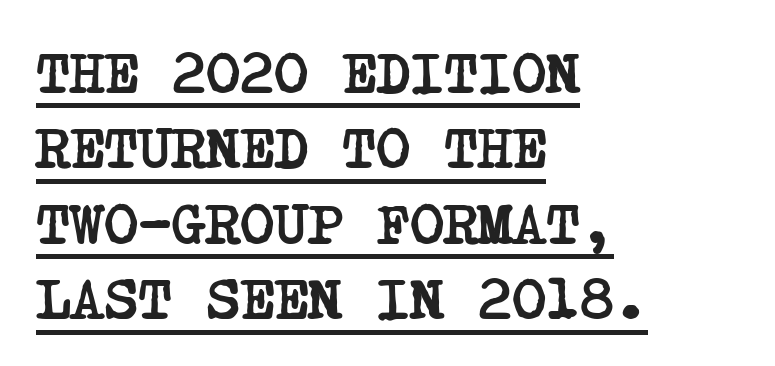
Q: Is the text bold? A: Yes.
Q: Is the typeface a serif or a sans-serif typeface? A: Serif.
Q: Is the text underlined? A: Yes.
Q: How is the paragraph aligned? A: Left-aligned.
Q: Is the spacing between letters normal or unusually wide? A: Normal.
Q: Is the spacing between lines tight, normal or loose? A: Normal.
Q: Width (condensed, normal, or wide)? A: Condensed.
Q: Stroke contrast? A: Low.
Q: x-height? A: Large.
